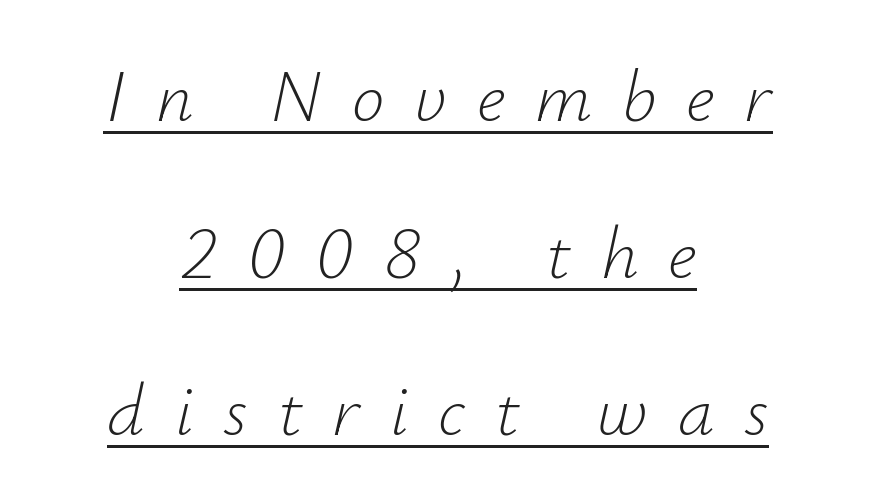
A typesetter would mark this as italic. The passage shown is underscored from start to finish. Short and long lines alike share a common midpoint. Successive baselines arrive slowly, with a big drop between each.
